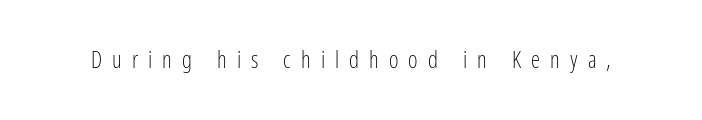
Letters rest on an invisible, unmarked baseline. Quick note: not italic, upright. Loose tracking; the words dissolve into strings of separated letters. Is this a heavy cut? Hardly; it is regular or lighter.
